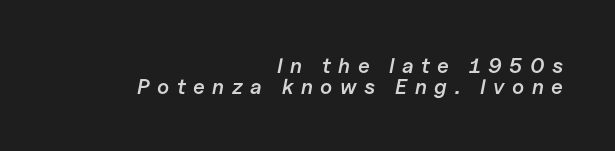
The image shows 21 px text type, italic (leaning right); set right-aligned, tight line spacing (1.0x), unusually wide letter spacing (+0.36 em), not underlined.
